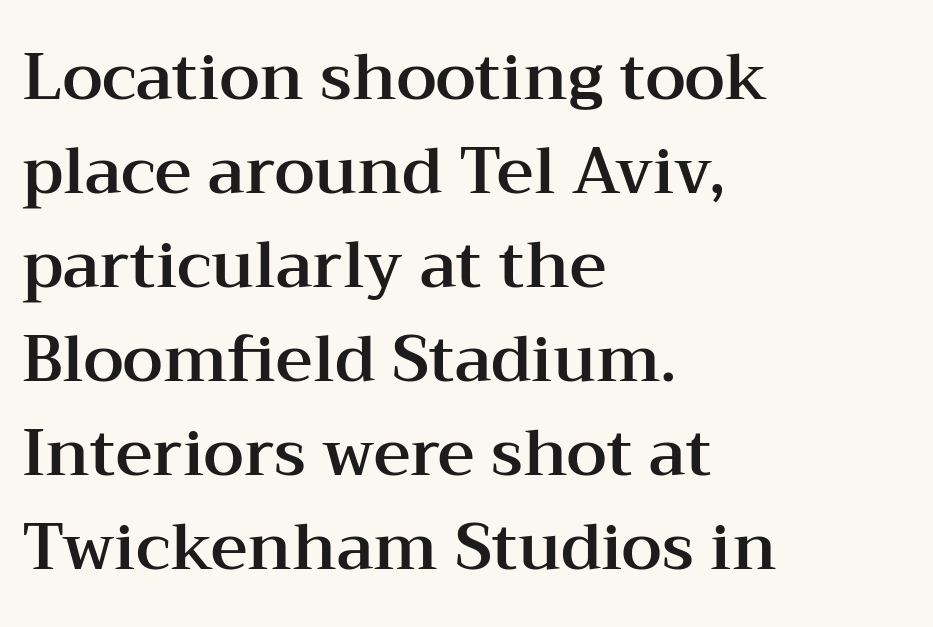
{"serif": "yes", "italic": "no", "width": "wide", "stroke_contrast": "medium", "x_height": "medium", "monospaced": "no", "underline": "no", "align": "left", "line_spacing": "normal", "line_spacing_ratio": 1.47, "letter_spacing": "normal", "letter_spacing_em": 0.0, "glyph_px": 64}
